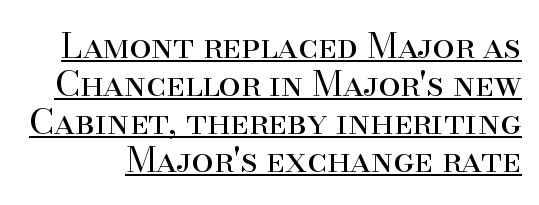
Q: Is the text bold? A: No.
Q: Is the text italic (slanted)? A: No, it is upright.
Q: Is the typeface a serif or a sans-serif typeface? A: Serif.
Q: Is the text underlined? A: Yes.
Q: Is the spacing between letters normal or unusually wide? A: Normal.
Q: Is the spacing between lines tight, normal or loose? A: Tight.
Q: Width (condensed, normal, or wide)? A: Normal.
Q: Stroke contrast? A: High.
Q: x-height? A: Small.
Q: Monospaced? A: No.
